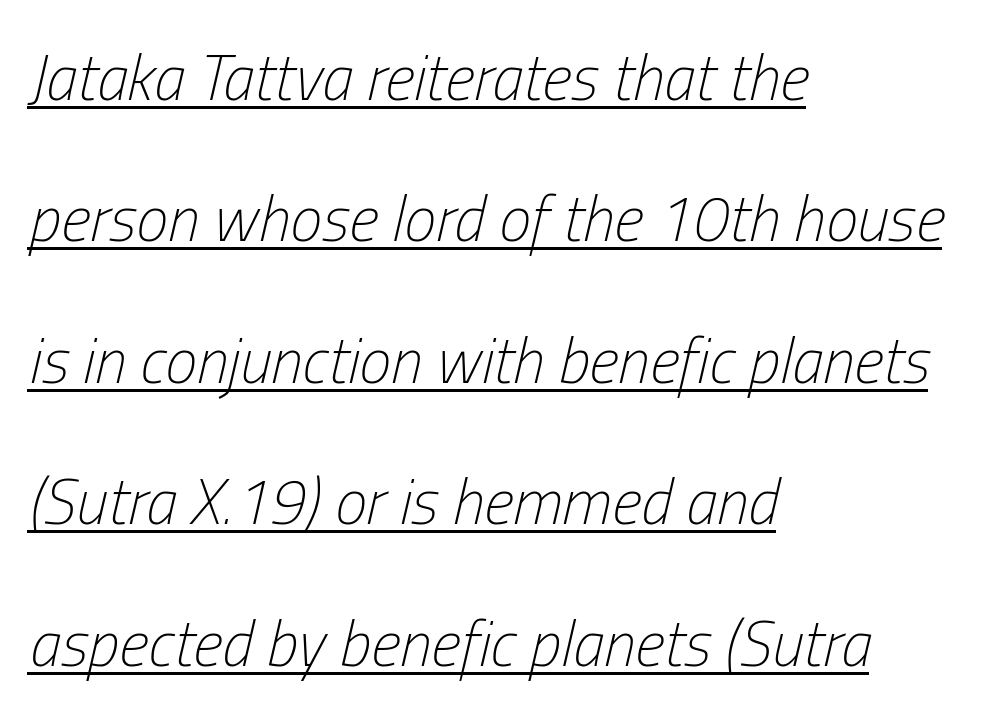
Q: Is the text bold? A: No.
Q: Is the text italic (slanted)? A: Yes, it leans right by about 13 degrees.
Q: Is the text underlined? A: Yes.
Q: How is the paragraph aligned? A: Left-aligned.
Q: Is the spacing between letters normal or unusually wide? A: Normal.
Q: Is the spacing between lines tight, normal or loose? A: Loose.
Q: Width (condensed, normal, or wide)? A: Condensed.
Q: Stroke contrast? A: Low.
Q: x-height? A: Medium.
Q: Monospaced? A: No.
